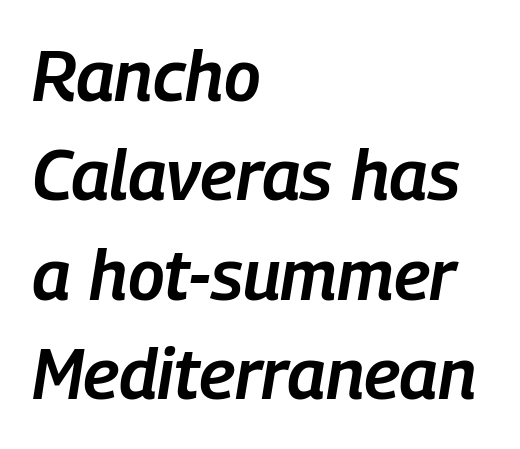
{"italic": "yes", "lean": "right", "slant_degrees": 9, "bold": "semi", "weight": "semibold", "width": "condensed", "stroke_contrast": "low", "x_height": "medium", "monospaced": "no", "underline": "no", "align": "left", "line_spacing": "normal", "line_spacing_ratio": 1.4, "letter_spacing": "normal", "letter_spacing_em": 0.0, "glyph_px": 71}
